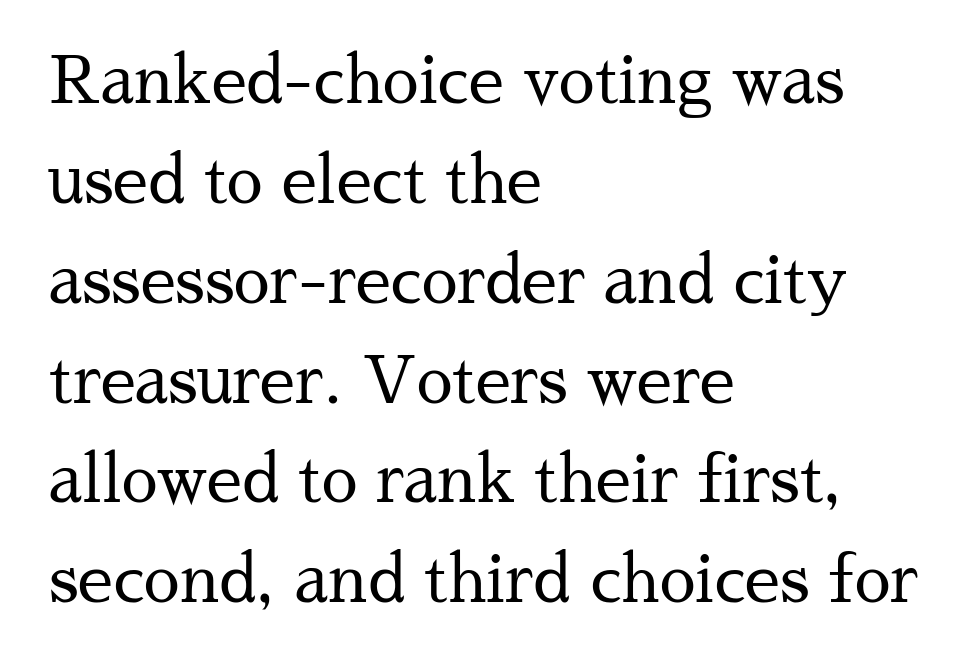
The image shows 64 px regular-weight serif type, upright; set left-aligned, normal line spacing (1.56x), normal letter spacing, not underlined; medium stroke contrast and a medium x-height.
